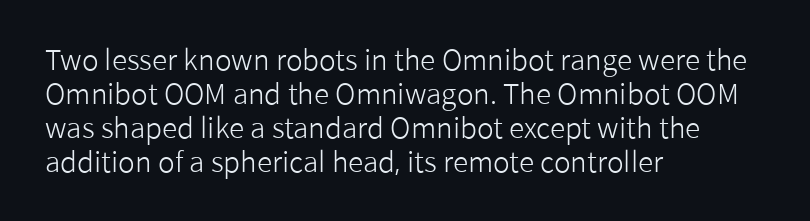
Spacing verdict: proportional, widths tailored to each character. Unbolded letterforms with no extra heft. Is the block centered? No — it sits flush against the left margin. Words appear dense and cohesive because spacing is normal. Nope, not italic — everything's standing straight. Are there feet on the stems? There aren't — it's a sans.
